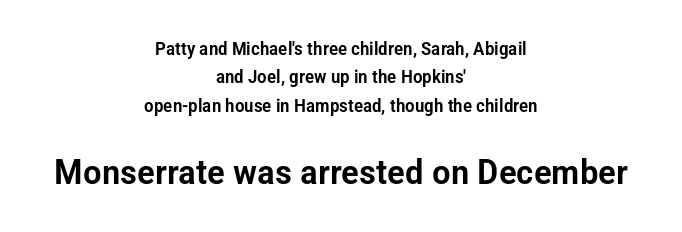
The image shows 35 px condensed sans-serif type, upright; set centered, normal line spacing (1.58x), normal letter spacing, not underlined; the second (bottom) block is 1.94x larger; low stroke contrast and a medium x-height.
